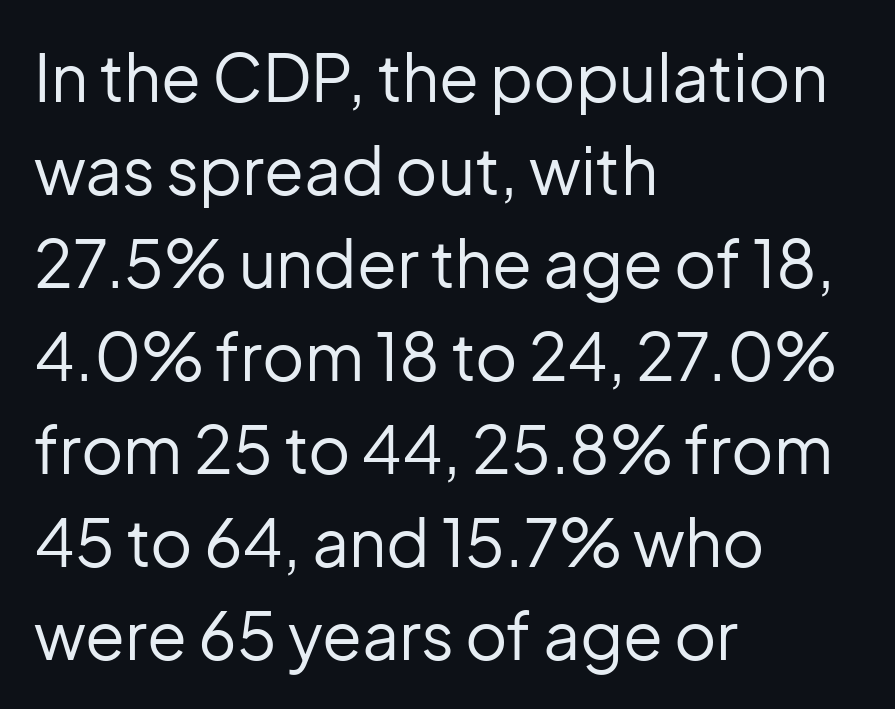
Q: Is the text bold? A: No.
Q: Is the text italic (slanted)? A: No, it is upright.
Q: Is the typeface a serif or a sans-serif typeface? A: Sans-serif.
Q: Is the text underlined? A: No.
Q: How is the paragraph aligned? A: Left-aligned.
Q: Is the spacing between letters normal or unusually wide? A: Normal.
Q: Is the spacing between lines tight, normal or loose? A: Normal.
Q: Width (condensed, normal, or wide)? A: Normal.
Q: Stroke contrast? A: Low.
Q: x-height? A: Medium.
Q: Monospaced? A: No.
